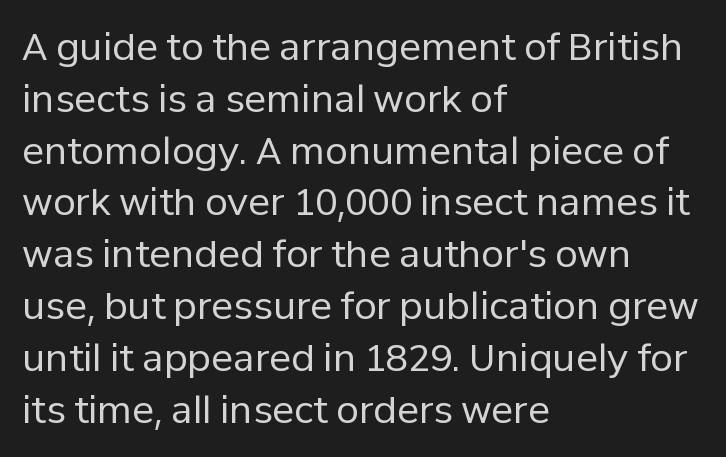
These lines keep a tight, regular rhythm from letter to letter. No feet cap the strokes, marking this as sans-serif type. The passage shown is typed in a proportional face where columns would drift. Weight class: somewhere from thin through regular. The rendering anchors every line to the left-hand side. Nobody drew a line under any word here.
